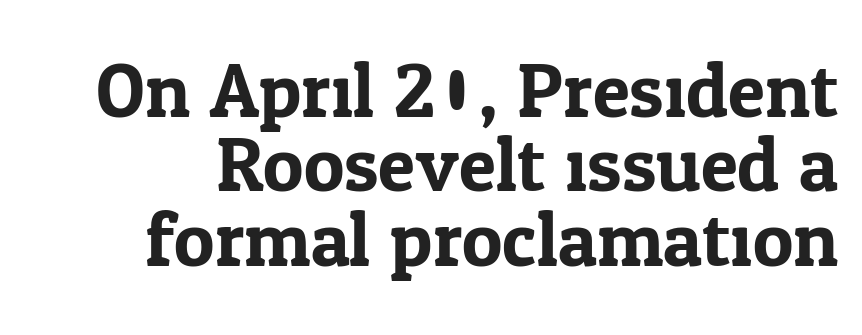
Q: Is the text italic (slanted)? A: No, it is upright.
Q: Is the typeface a serif or a sans-serif typeface? A: Serif.
Q: Is the text underlined? A: No.
Q: Is the spacing between letters normal or unusually wide? A: Normal.
Q: Is the spacing between lines tight, normal or loose? A: Tight.
Q: Width (condensed, normal, or wide)? A: Normal.
Q: Stroke contrast? A: Low.
Q: x-height? A: Medium.
Q: Monospaced? A: No.
